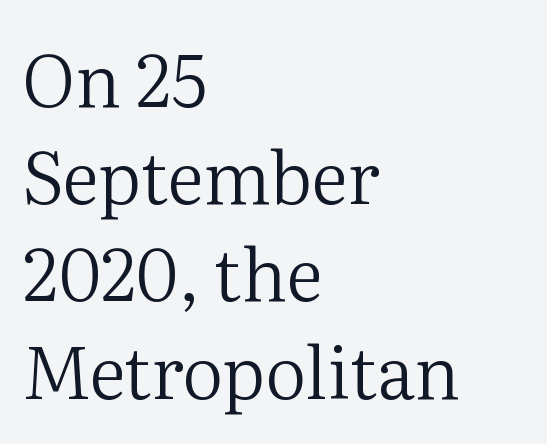
{"serif": "yes", "italic": "no", "bold": "no", "weight": "regular", "width": "normal", "stroke_contrast": "medium", "x_height": "medium", "monospaced": "no", "underline": "no", "align": "left", "line_spacing": "normal", "line_spacing_ratio": 1.35, "letter_spacing": "normal", "letter_spacing_em": 0.0, "glyph_px": 72}
